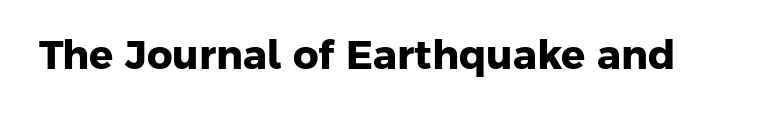
Q: Is the text bold? A: Yes.
Q: Is the typeface a serif or a sans-serif typeface? A: Sans-serif.
Q: Is the text underlined? A: No.
Q: Is the spacing between letters normal or unusually wide? A: Normal.
Q: Width (condensed, normal, or wide)? A: Normal.
Q: Stroke contrast? A: Low.
Q: x-height? A: Medium.
Q: Monospaced? A: No.
